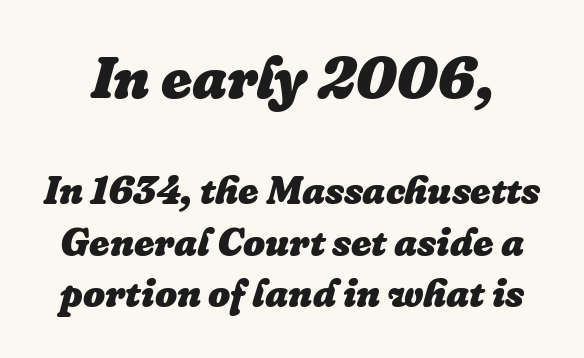
{"italic": "yes", "lean": "right", "slant_degrees": 16, "bold": "yes", "weight": "heavy", "width": "normal", "stroke_contrast": "low", "x_height": "medium", "monospaced": "no", "underline": "no", "line_spacing": "normal", "line_spacing_ratio": 1.32, "letter_spacing": "normal", "letter_spacing_em": 0.0, "larger_block": "first", "size_ratio": 1.51, "glyph_px": 59}
